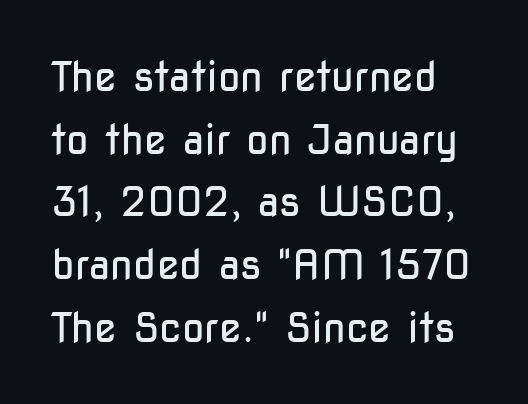
Q: Is the text bold? A: No.
Q: Is the text italic (slanted)? A: No, it is upright.
Q: Is the typeface a serif or a sans-serif typeface? A: Sans-serif.
Q: Is the text underlined? A: No.
Q: Is the spacing between letters normal or unusually wide? A: Normal.
Q: Is the spacing between lines tight, normal or loose? A: Normal.
Q: Width (condensed, normal, or wide)? A: Condensed.
Q: Stroke contrast? A: Low.
Q: x-height? A: Medium.
Q: Monospaced? A: No.
